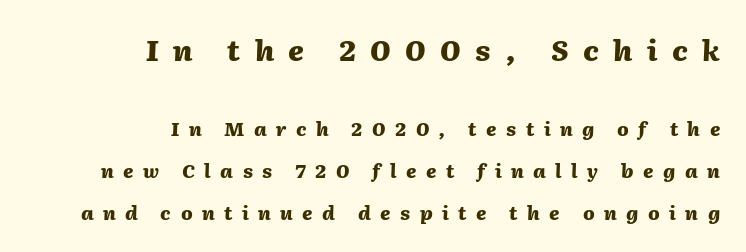
Q: Is the text bold? A: Yes.
Q: Is the text italic (slanted)? A: Yes, it leans right by about 2 degrees.
Q: Is the text underlined? A: No.
Q: How is the paragraph aligned? A: Right-aligned.
Q: Is the spacing between letters normal or unusually wide? A: Unusually wide.
Q: Is the spacing between lines tight, normal or loose? A: Loose.
Q: Which block of text is set in a larger size, the first (top) or the second (bottom)? A: The first (top) one.
Q: Width (condensed, normal, or wide)? A: Normal.
Q: Stroke contrast? A: Medium.
Q: x-height? A: Medium.
Q: Monospaced? A: No.
